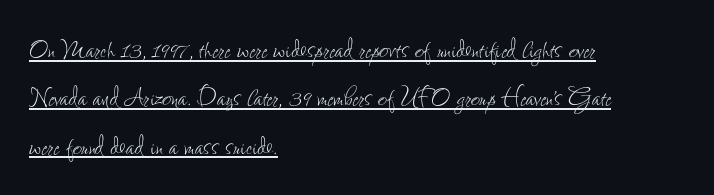
The image shows 32 px thin, condensed type; set left-aligned, normal line spacing (1.51x), normal letter spacing, underlined; low stroke contrast and a small x-height.
